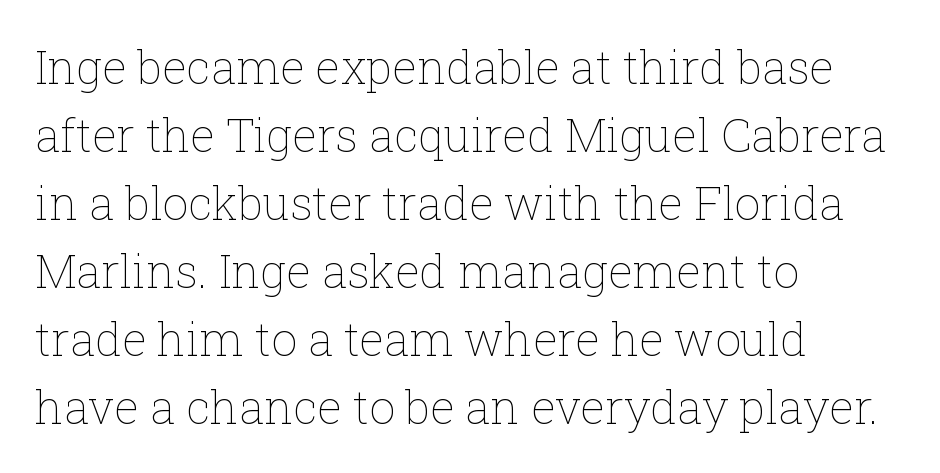
{"italic": "no", "bold": "no", "weight": "thin", "width": "normal", "stroke_contrast": "low", "x_height": "medium", "monospaced": "no", "underline": "no", "align": "left", "line_spacing": "normal", "line_spacing_ratio": 1.48, "letter_spacing": "normal", "letter_spacing_em": 0.0, "glyph_px": 46}
